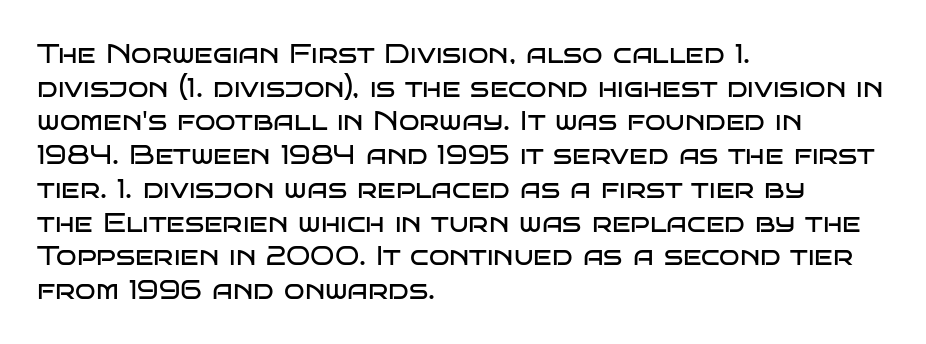
The image shows 27 px text type, upright; set left-aligned, normal line spacing (1.25x), normal letter spacing, not underlined.
